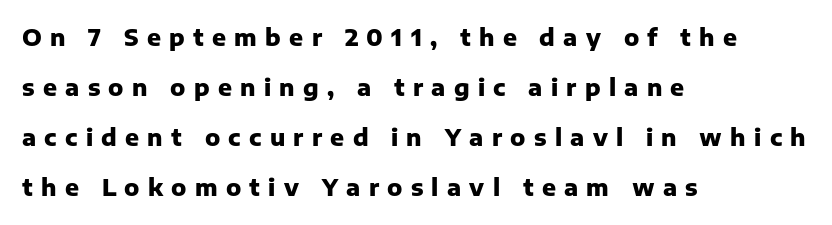
The image shows 23 px bold type, upright; set left-aligned, loose line spacing (2.18x), unusually wide letter spacing (+0.36 em), not underlined.
